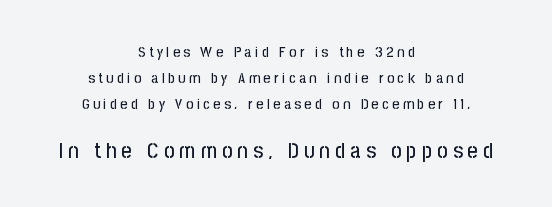
The image shows 22 px text type, upright; set centered, line spacing 1.72x, unusually wide letter spacing (+0.24 em), not underlined; the second (bottom) block is 1.47x larger.
